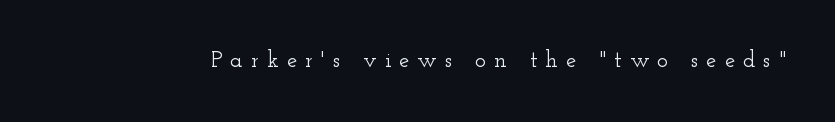
Each row of text sits above clean, open space. Does extra space separate the letters? Yes, quite a lot of it. Notice how the stems are strictly vertical — no italics here.
